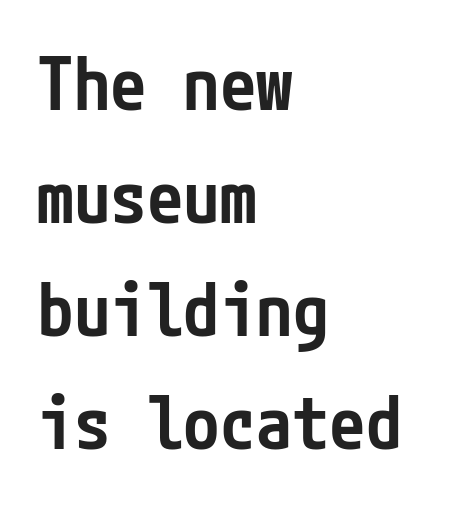
The image shows 73 px semibold, condensed sans-serif type, upright; set left-aligned, normal line spacing (1.55x), normal letter spacing, not underlined; low stroke contrast and a medium x-height.
